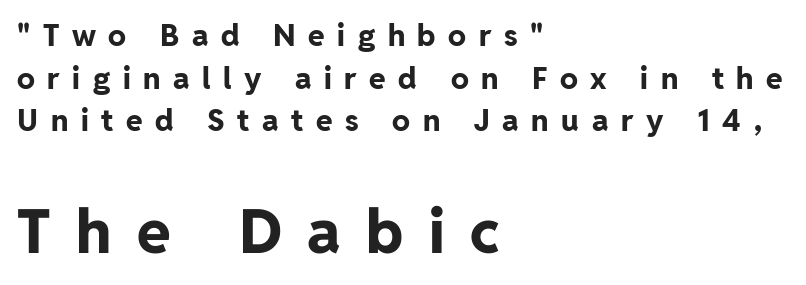
Q: Is the text bold? A: Yes.
Q: Is the text italic (slanted)? A: No, it is upright.
Q: Is the typeface a serif or a sans-serif typeface? A: Sans-serif.
Q: Is the text underlined? A: No.
Q: How is the paragraph aligned? A: Left-aligned.
Q: Is the spacing between letters normal or unusually wide? A: Unusually wide.
Q: Is the spacing between lines tight, normal or loose? A: Normal.
Q: Which block of text is set in a larger size, the first (top) or the second (bottom)? A: The second (bottom) one.
Q: Width (condensed, normal, or wide)? A: Normal.
Q: Stroke contrast? A: Low.
Q: x-height? A: Medium.
Q: Monospaced? A: No.
